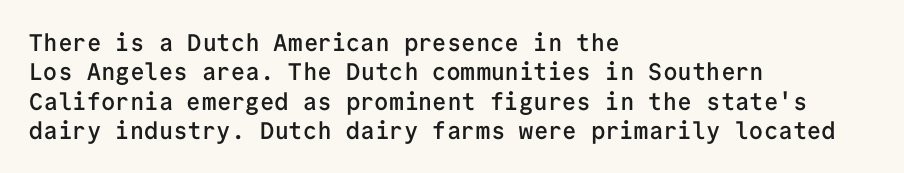
The image shows 24 px text type, upright; set left-aligned, line spacing 1.22x, normal letter spacing, not underlined.
